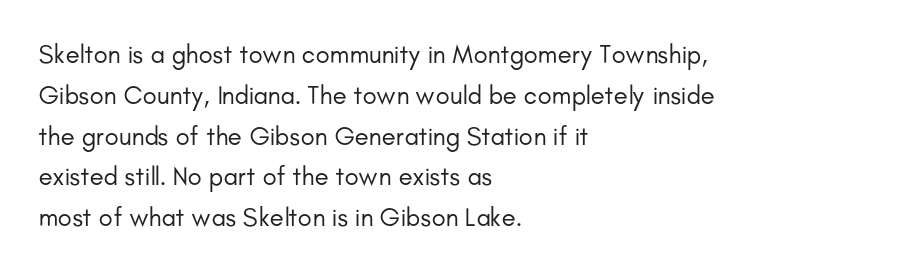
The gap between lines stays unmarked. No extra tracking has been applied to these lines. Does the leading feel generous? No, just average. Short and long lines alike share a common starting point at left.
